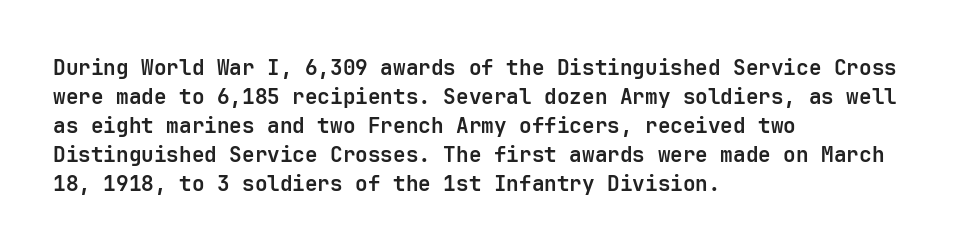
The image shows 21 px bold type, upright; set left-aligned, normal line spacing (1.38x), normal letter spacing, not underlined.
